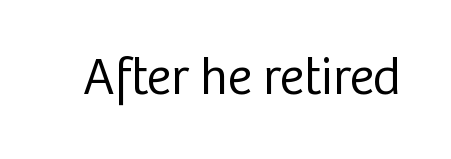
Q: Is the text bold? A: No.
Q: Is the text italic (slanted)? A: No, it is upright.
Q: Is the typeface a serif or a sans-serif typeface? A: Sans-serif.
Q: Is the text underlined? A: No.
Q: Is the spacing between letters normal or unusually wide? A: Normal.
Q: Width (condensed, normal, or wide)? A: Normal.
Q: Stroke contrast? A: Low.
Q: x-height? A: Medium.
Q: Monospaced? A: No.
